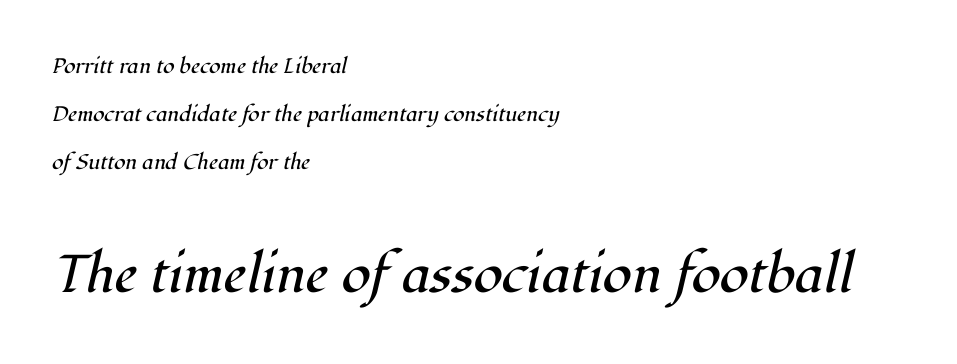
{"serif": "yes", "italic": "yes", "lean": "right", "slant_degrees": 12, "bold": "no", "weight": "regular", "width": "normal", "stroke_contrast": "high", "x_height": "medium", "monospaced": "no", "underline": "no", "align": "left", "line_spacing": "loose", "line_spacing_ratio": 2.29, "letter_spacing": "normal", "letter_spacing_em": 0.0, "larger_block": "second", "size_ratio": 2.52, "glyph_px": 53}
